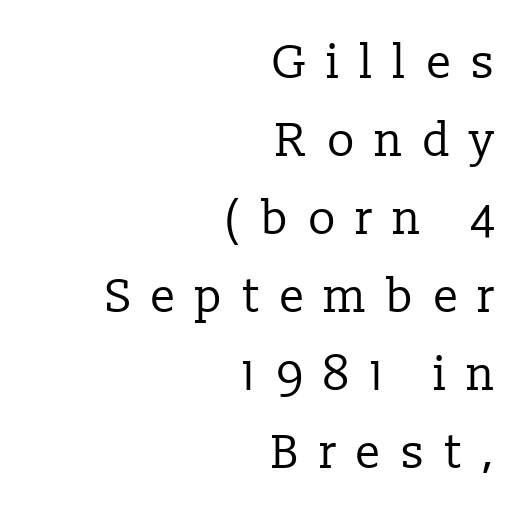
Q: Is the text bold? A: No.
Q: Is the text italic (slanted)? A: No, it is upright.
Q: Is the typeface a serif or a sans-serif typeface? A: Serif.
Q: Is the text underlined? A: No.
Q: How is the paragraph aligned? A: Right-aligned.
Q: Is the spacing between letters normal or unusually wide? A: Unusually wide.
Q: Is the spacing between lines tight, normal or loose? A: Normal.
Q: Width (condensed, normal, or wide)? A: Normal.
Q: Stroke contrast? A: Low.
Q: x-height? A: Medium.
Q: Monospaced? A: No.
